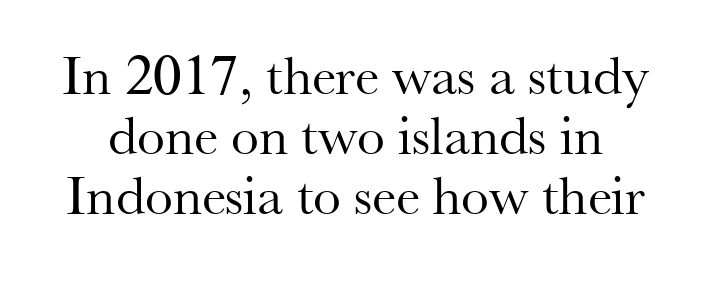
{"serif": "yes", "italic": "no", "bold": "no", "weight": "regular", "width": "normal", "stroke_contrast": "medium", "x_height": "small", "monospaced": "no", "underline": "no", "line_spacing": "tight", "line_spacing_ratio": 1.07, "letter_spacing": "normal", "letter_spacing_em": 0.0, "glyph_px": 56}
